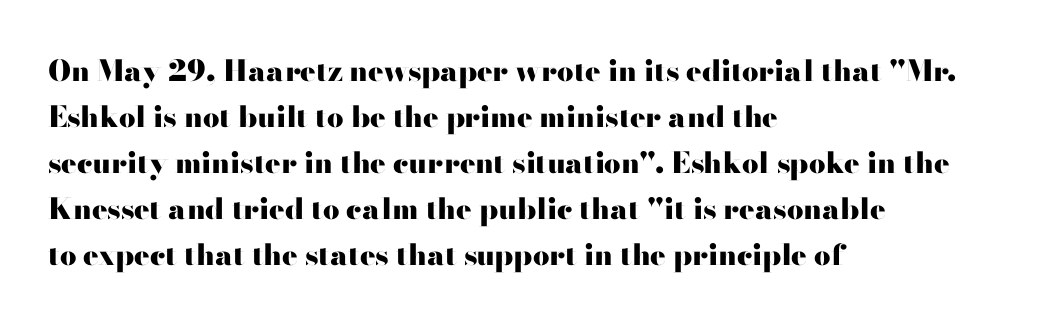
{"serif": "no", "italic": "no", "bold": "yes", "weight": "heavy", "width": "wide", "stroke_contrast": "high", "x_height": "small", "monospaced": "no", "underline": "no", "align": "left", "line_spacing": "normal", "line_spacing_ratio": 1.59, "letter_spacing": "normal", "letter_spacing_em": 0.0, "glyph_px": 29}
